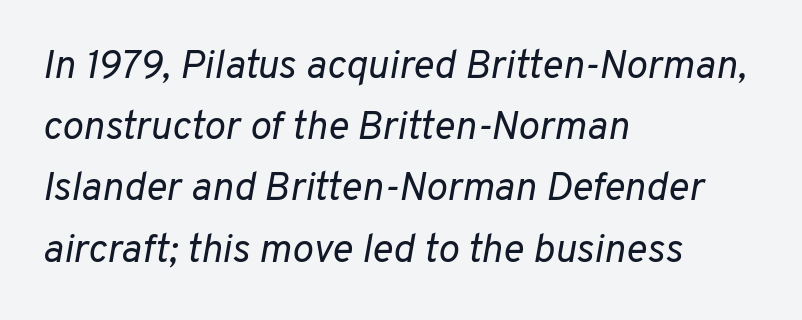
Q: Is the text bold? A: No.
Q: Is the text italic (slanted)? A: Yes, it leans right by about 10 degrees.
Q: Is the text underlined? A: No.
Q: How is the paragraph aligned? A: Left-aligned.
Q: Is the spacing between letters normal or unusually wide? A: Normal.
Q: Is the spacing between lines tight, normal or loose? A: Normal.
Q: Width (condensed, normal, or wide)? A: Normal.
Q: Stroke contrast? A: Low.
Q: x-height? A: Medium.
Q: Monospaced? A: No.
